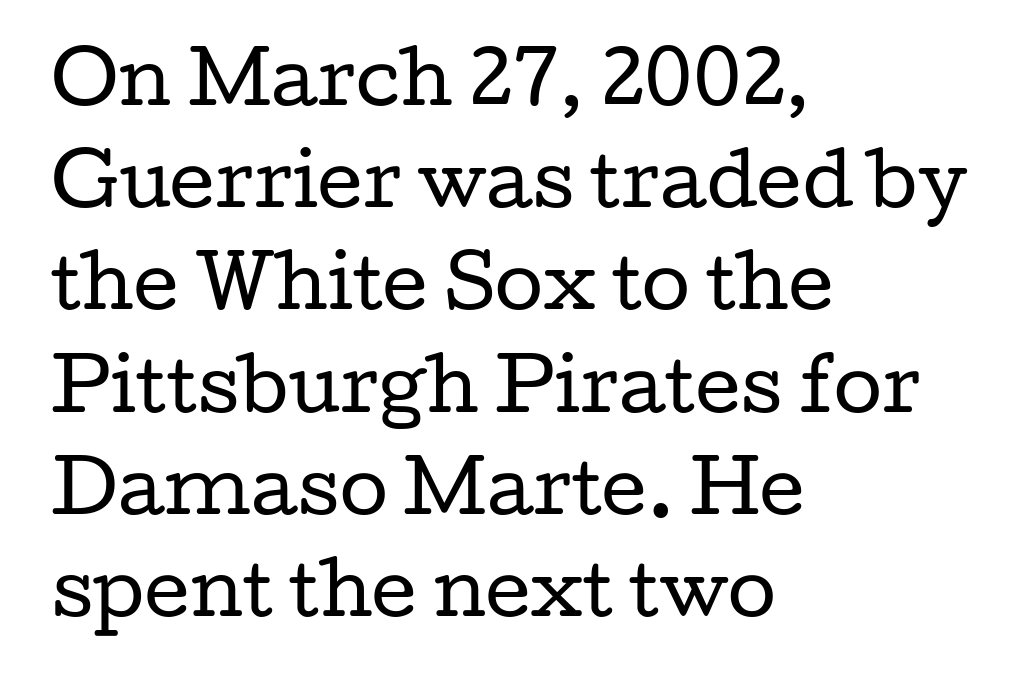
The image shows 70 px regular-weight, wide serif type, upright; set left-aligned, normal line spacing (1.46x), normal letter spacing, not underlined; low stroke contrast and a medium x-height.
